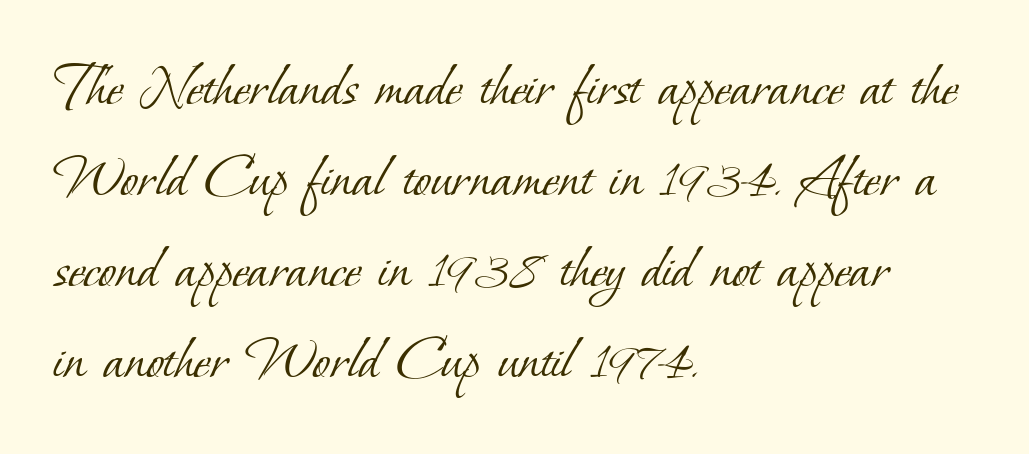
Here the glyphs are tracked normally, forming tight word shapes. The letters advance in unequal steps, a hallmark of proportional type. The space directly below the letters is spotless. One-word summary of the alignment: left.
